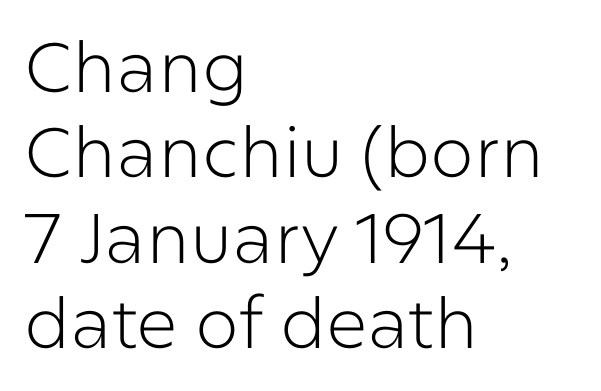
The image shows 70 px light sans-serif type, upright; set left-aligned, line spacing 1.22x, normal letter spacing, not underlined; low stroke contrast and a medium x-height.
